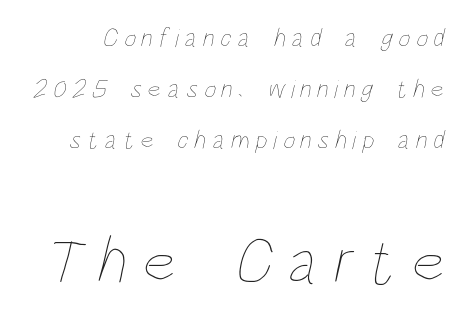
The image shows 65 px thin, condensed type; set loose line spacing (1.96x), unusually wide letter spacing (+0.23 em), not underlined; the second (bottom) block is 2.5x larger; low stroke contrast and a large x-height.
